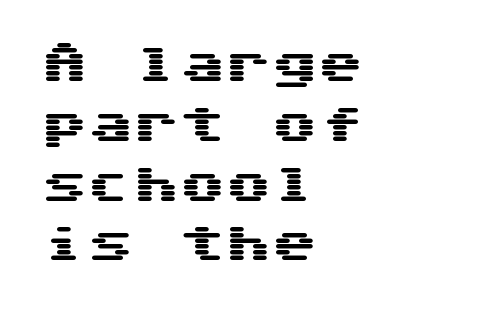
Type without underlining. What's the leading like? Ordinary, nothing unusual. This sample has the even, mechanical cadence of fixed-width lettering. Honestly, the letter spacing is just normal — you wouldn't notice it.
